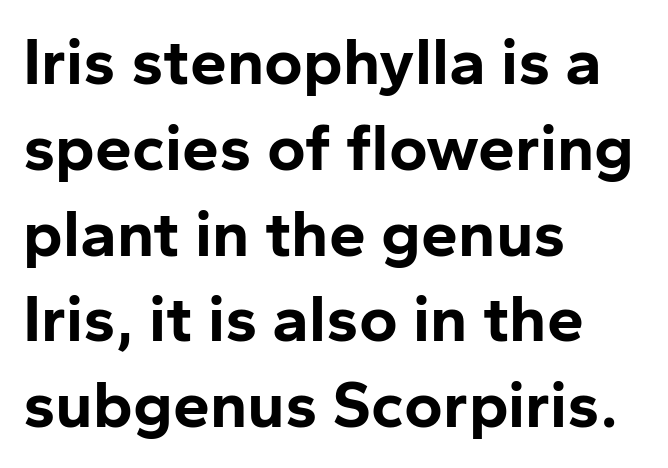
Q: Is the text bold? A: Yes.
Q: Is the text italic (slanted)? A: No, it is upright.
Q: Is the typeface a serif or a sans-serif typeface? A: Sans-serif.
Q: Is the text underlined? A: No.
Q: How is the paragraph aligned? A: Left-aligned.
Q: Is the spacing between letters normal or unusually wide? A: Normal.
Q: Is the spacing between lines tight, normal or loose? A: Normal.
Q: Width (condensed, normal, or wide)? A: Normal.
Q: Stroke contrast? A: Low.
Q: x-height? A: Medium.
Q: Monospaced? A: No.
